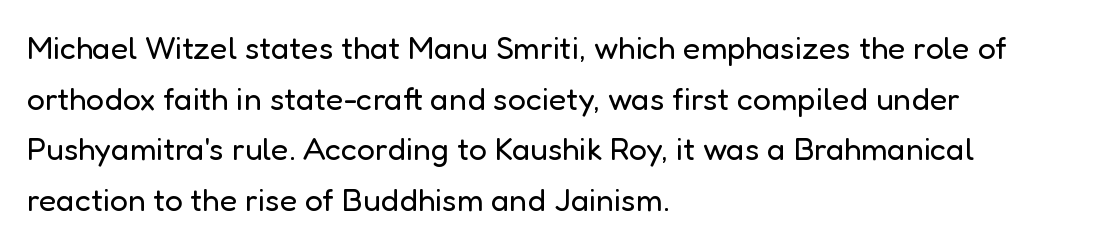
This sample has the flowing, uneven cadence of proportional lettering. Compared with typical paragraphs, the rows here are spaced about the same. A typesetter would call this zero additional tracking. No extra ink here — the face is not bold.
